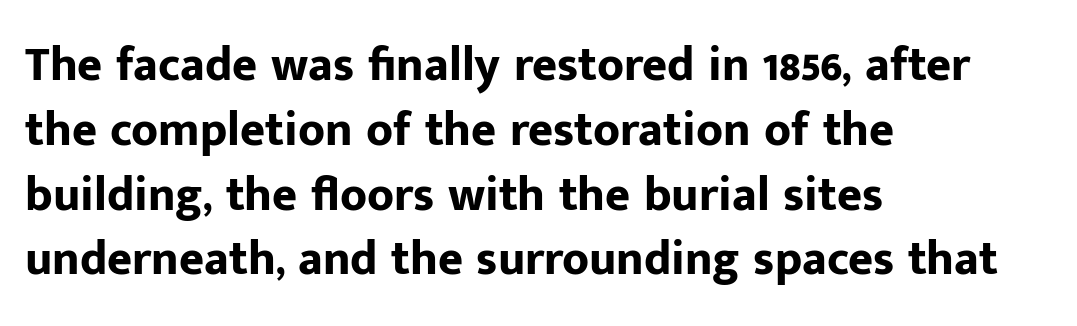
Q: Is the text bold? A: Yes.
Q: Is the text italic (slanted)? A: No, it is upright.
Q: Is the typeface a serif or a sans-serif typeface? A: Sans-serif.
Q: Is the text underlined? A: No.
Q: How is the paragraph aligned? A: Left-aligned.
Q: Is the spacing between letters normal or unusually wide? A: Normal.
Q: Is the spacing between lines tight, normal or loose? A: Normal.
Q: Width (condensed, normal, or wide)? A: Normal.
Q: Stroke contrast? A: Low.
Q: x-height? A: Medium.
Q: Monospaced? A: No.
